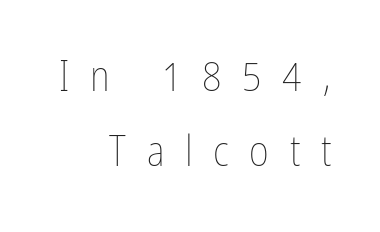
{"italic": "no", "bold": "no", "weight": "thin", "width": "condensed", "stroke_contrast": "low", "x_height": "medium", "monospaced": "no", "underline": "no", "align": "right", "line_spacing_ratio": 1.74, "letter_spacing": "wide", "letter_spacing_em": 0.48, "glyph_px": 43}
